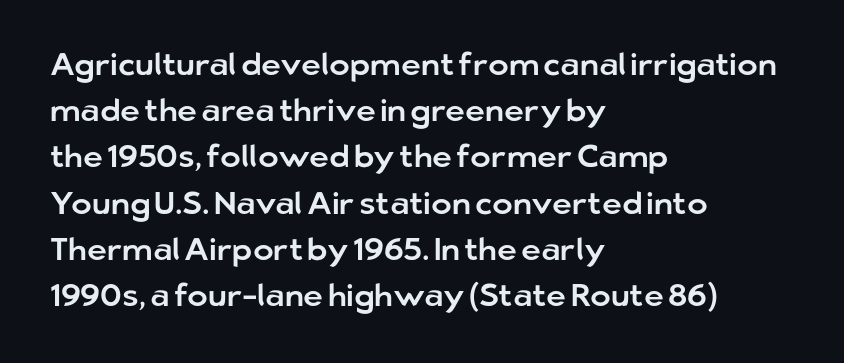
The designer went with a sans here, leaving each stem footless. Summary of vertical rhythm: regular, with standard interline spacing. There is no visible air inserted between adjacent glyphs. Here the designer chose a conventional face with non-uniform glyph widths. Where is the straight margin? On the left.
